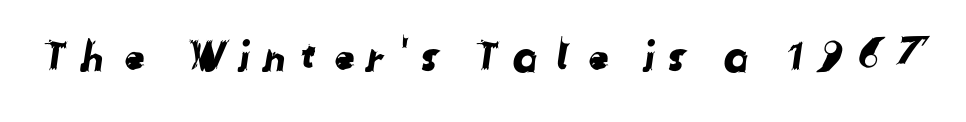
{"serif": "no", "width": "normal", "stroke_contrast": "low", "x_height": "medium", "monospaced": "no", "underline": "no", "letter_spacing": "wide", "letter_spacing_em": 0.25, "glyph_px": 43}
